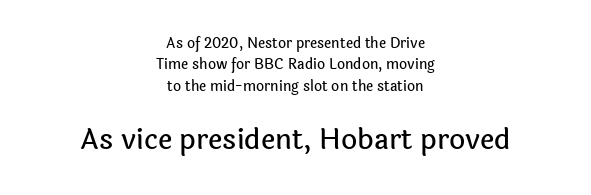
The image shows 28 px sans-serif type, upright; set centered, normal line spacing (1.52x), normal letter spacing, not underlined; the second (bottom) block is 2.0x larger; a medium x-height.
